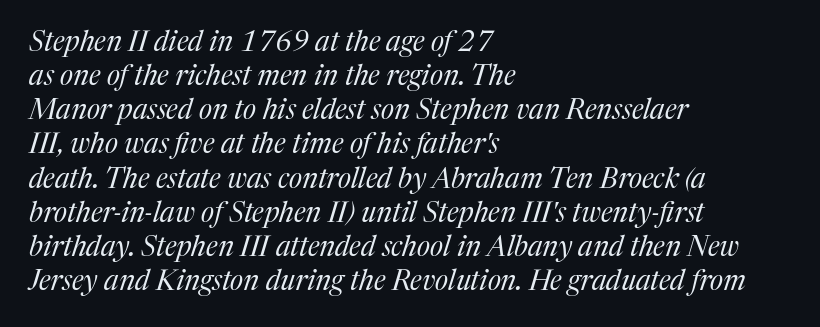
Q: Is the text bold? A: No.
Q: Is the text italic (slanted)? A: Yes, it leans right by about 17 degrees.
Q: Is the typeface a serif or a sans-serif typeface? A: Serif.
Q: Is the text underlined? A: No.
Q: How is the paragraph aligned? A: Left-aligned.
Q: Is the spacing between letters normal or unusually wide? A: Normal.
Q: Width (condensed, normal, or wide)? A: Normal.
Q: Stroke contrast? A: Medium.
Q: x-height? A: Medium.
Q: Monospaced? A: No.
